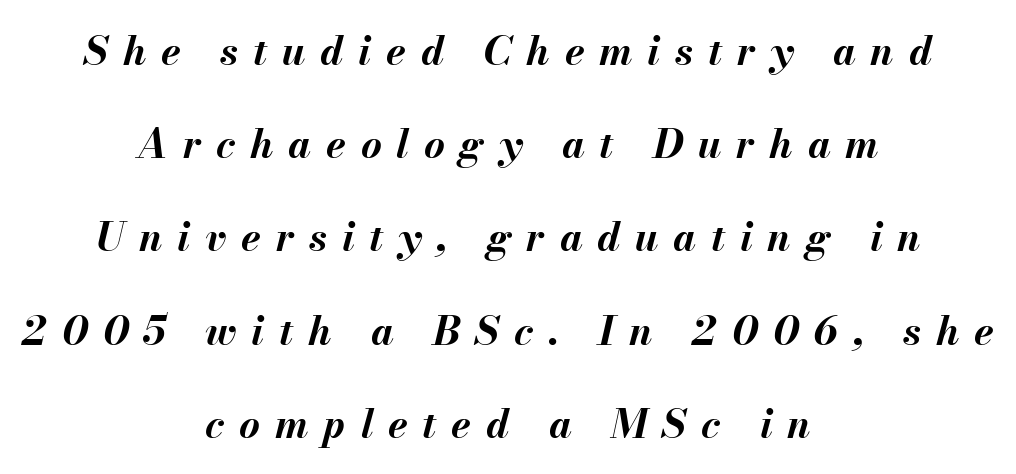
Q: Is the text bold? A: Yes.
Q: Is the text italic (slanted)? A: Yes, it leans right by about 13 degrees.
Q: Is the text underlined? A: No.
Q: How is the paragraph aligned? A: Centered.
Q: Is the spacing between letters normal or unusually wide? A: Unusually wide.
Q: Is the spacing between lines tight, normal or loose? A: Loose.
Q: Width (condensed, normal, or wide)? A: Normal.
Q: Stroke contrast? A: Medium.
Q: x-height? A: Small.
Q: Monospaced? A: No.
